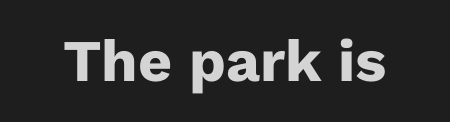
{"serif": "no", "italic": "no", "bold": "yes", "weight": "heavy", "width": "normal", "stroke_contrast": "low", "x_height": "medium", "monospaced": "no", "underline": "no", "letter_spacing": "normal", "letter_spacing_em": 0.0, "glyph_px": 59}
